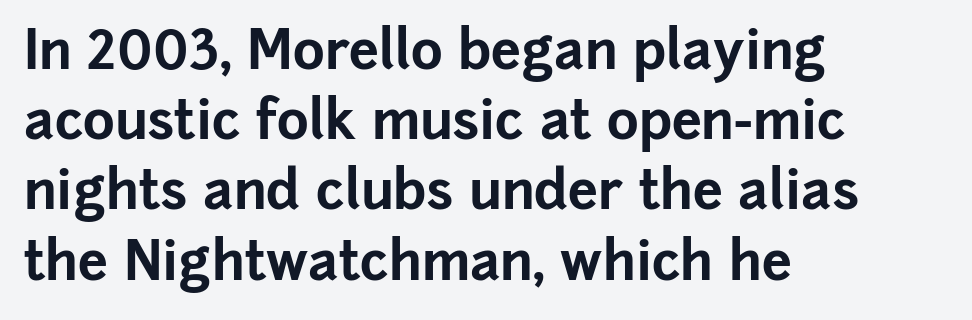
Q: Is the text bold? A: Yes.
Q: Is the text italic (slanted)? A: No, it is upright.
Q: Is the typeface a serif or a sans-serif typeface? A: Sans-serif.
Q: Is the text underlined? A: No.
Q: How is the paragraph aligned? A: Left-aligned.
Q: Is the spacing between letters normal or unusually wide? A: Normal.
Q: Is the spacing between lines tight, normal or loose? A: Normal.
Q: Width (condensed, normal, or wide)? A: Normal.
Q: Stroke contrast? A: Low.
Q: x-height? A: Medium.
Q: Monospaced? A: No.
